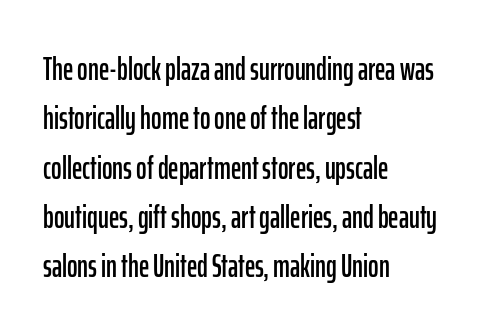
The image shows 32 px condensed sans-serif type, upright; set left-aligned, normal line spacing (1.54x), normal letter spacing, not underlined; low stroke contrast and a medium x-height.
